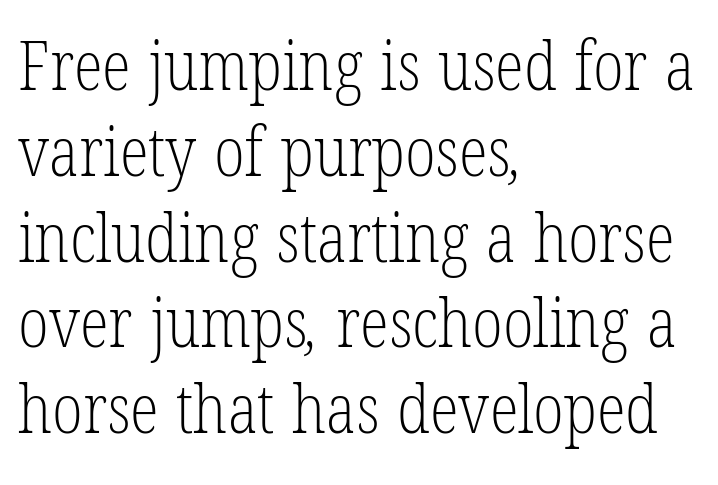
{"serif": "yes", "bold": "no", "weight": "light", "width": "condensed", "stroke_contrast": "low", "x_height": "medium", "monospaced": "no", "underline": "no", "align": "left", "line_spacing": "normal", "line_spacing_ratio": 1.28, "letter_spacing": "normal", "letter_spacing_em": 0.0, "glyph_px": 67}
